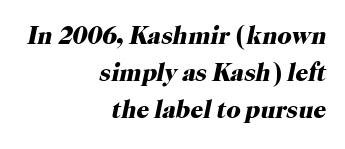
The image shows 25 px bold type, italic (leaning right); set right-aligned, normal line spacing (1.48x), normal letter spacing, not underlined.
